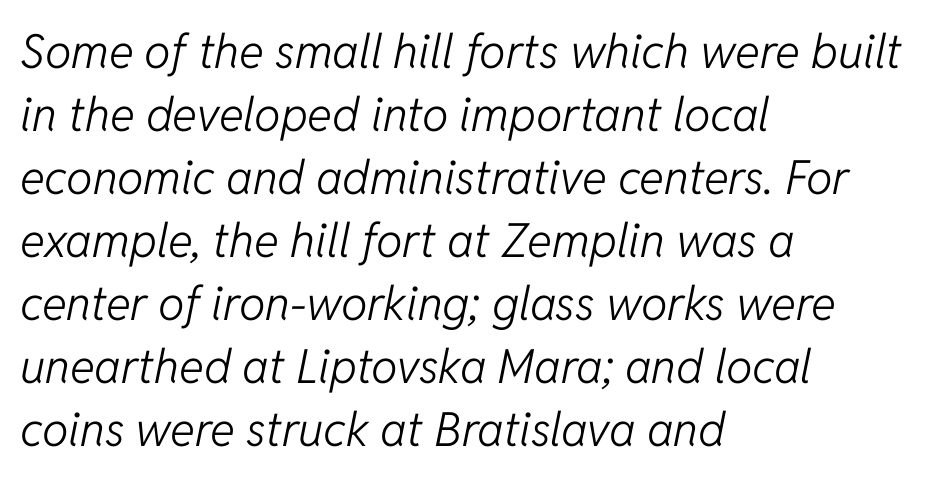
You could call the tracking neutral — neither tight nor loose. These glyphs show unthickened strokes, regular width or finer. Interline gaps are of average width in this sample. This sample is left-justified, so line endings fall wherever the words run out.
